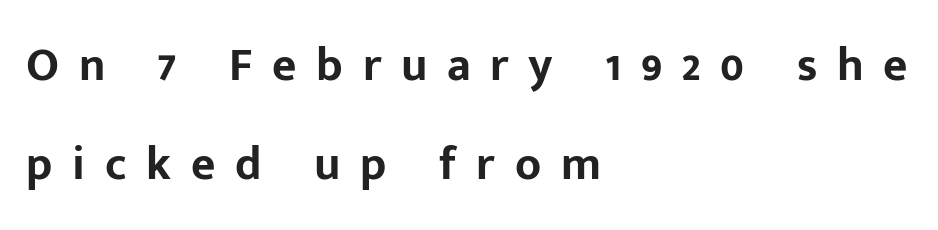
{"serif": "no", "italic": "no", "bold": "yes", "weight": "bold", "width": "normal", "stroke_contrast": "low", "x_height": "medium", "monospaced": "no", "underline": "no", "align": "left", "line_spacing": "loose", "line_spacing_ratio": 2.1, "letter_spacing": "wide", "letter_spacing_em": 0.42, "glyph_px": 47}
